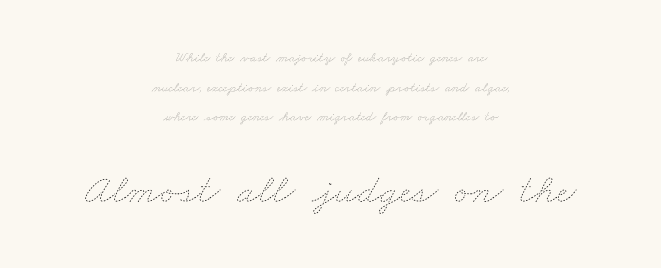
{"bold": "no", "weight": "thin", "width": "wide", "stroke_contrast": "low", "x_height": "small", "monospaced": "no", "underline": "no", "align": "center", "line_spacing": "loose", "line_spacing_ratio": 2.11, "letter_spacing": "normal", "letter_spacing_em": 0.0, "larger_block": "second", "size_ratio": 3.0, "glyph_px": 42}
